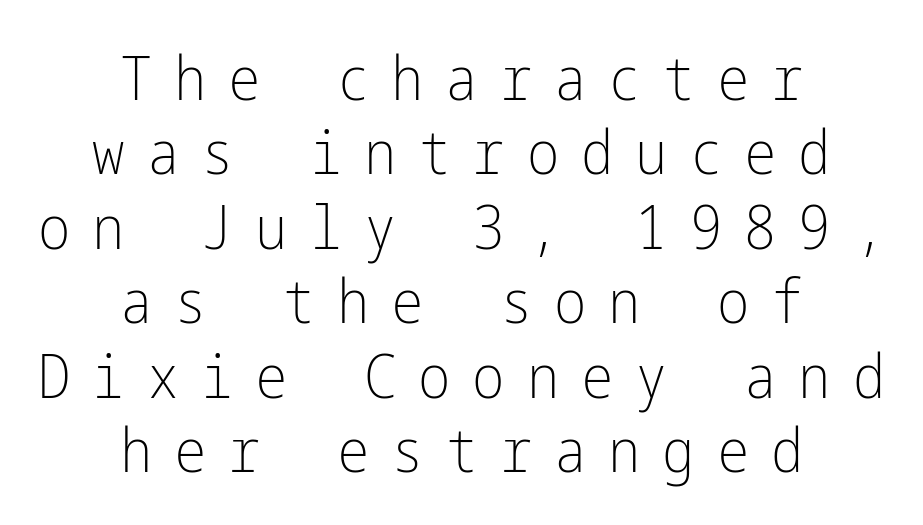
Q: Is the text bold? A: No.
Q: Is the text italic (slanted)? A: No, it is upright.
Q: Is the typeface a serif or a sans-serif typeface? A: Sans-serif.
Q: Is the text underlined? A: No.
Q: How is the paragraph aligned? A: Centered.
Q: Is the spacing between letters normal or unusually wide? A: Unusually wide.
Q: Width (condensed, normal, or wide)? A: Condensed.
Q: Stroke contrast? A: Low.
Q: x-height? A: Medium.
